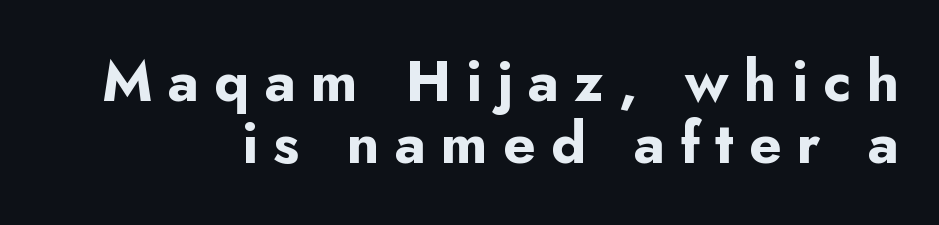
Tall strokes in this sample are plumb rather than angled. In CSS terms this would be text-align: right. Glyph-to-glyph distance is far greater than everyday printed text. Strokes here are thick enough to call this a true bold. Here the designer chose a conventional face with non-uniform glyph widths.
